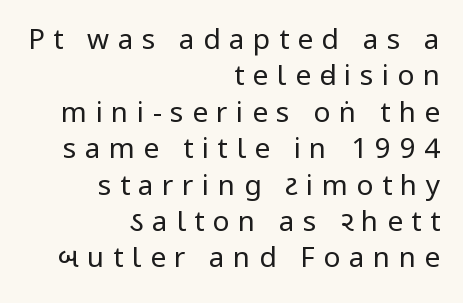
Q: Is the text bold? A: No.
Q: Is the text italic (slanted)? A: No, it is upright.
Q: Is the typeface a serif or a sans-serif typeface? A: Sans-serif.
Q: Is the text underlined? A: No.
Q: How is the paragraph aligned? A: Right-aligned.
Q: Is the spacing between letters normal or unusually wide? A: Unusually wide.
Q: Is the spacing between lines tight, normal or loose? A: Normal.
Q: Width (condensed, normal, or wide)? A: Condensed.
Q: Stroke contrast? A: Low.
Q: x-height? A: Large.
Q: Monospaced? A: No.
